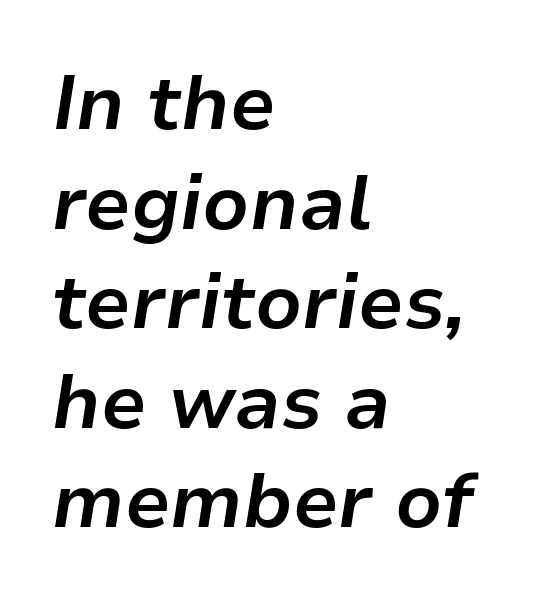
Q: Is the text bold? A: Yes.
Q: Is the text italic (slanted)? A: Yes, it leans right by about 9 degrees.
Q: Is the text underlined? A: No.
Q: How is the paragraph aligned? A: Left-aligned.
Q: Is the spacing between letters normal or unusually wide? A: Normal.
Q: Is the spacing between lines tight, normal or loose? A: Normal.
Q: Width (condensed, normal, or wide)? A: Normal.
Q: Stroke contrast? A: Low.
Q: x-height? A: Medium.
Q: Monospaced? A: No.
